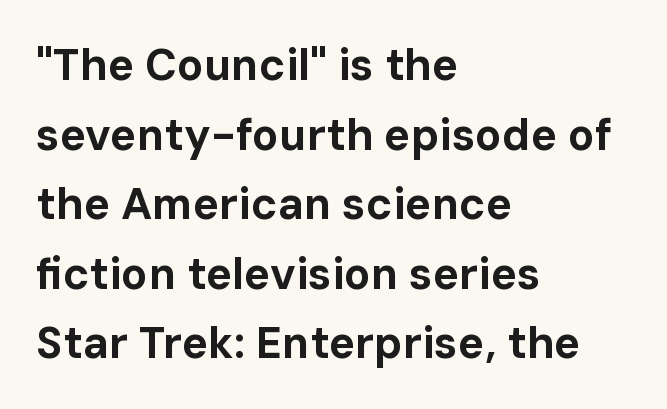
Q: Is the text bold? A: Yes.
Q: Is the text italic (slanted)? A: No, it is upright.
Q: Is the typeface a serif or a sans-serif typeface? A: Sans-serif.
Q: Is the text underlined? A: No.
Q: How is the paragraph aligned? A: Left-aligned.
Q: Is the spacing between letters normal or unusually wide? A: Normal.
Q: Is the spacing between lines tight, normal or loose? A: Normal.
Q: Width (condensed, normal, or wide)? A: Normal.
Q: Stroke contrast? A: Low.
Q: x-height? A: Medium.
Q: Monospaced? A: No.
